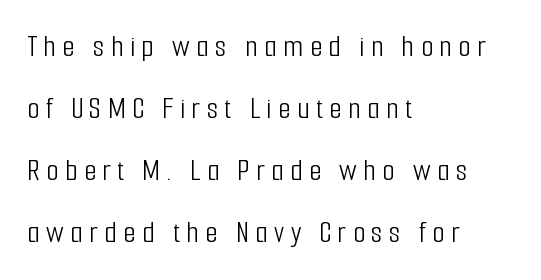
Q: Is the text bold? A: No.
Q: Is the text italic (slanted)? A: No, it is upright.
Q: Is the typeface a serif or a sans-serif typeface? A: Sans-serif.
Q: Is the text underlined? A: No.
Q: How is the paragraph aligned? A: Left-aligned.
Q: Is the spacing between letters normal or unusually wide? A: Unusually wide.
Q: Is the spacing between lines tight, normal or loose? A: Loose.
Q: Width (condensed, normal, or wide)? A: Condensed.
Q: Stroke contrast? A: Low.
Q: x-height? A: Medium.
Q: Monospaced? A: No.
